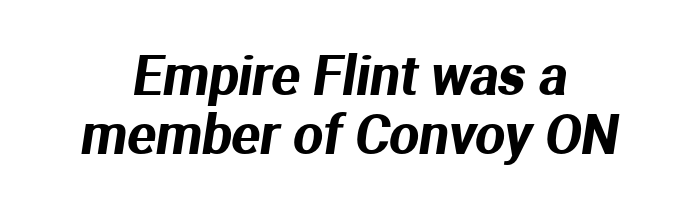
The image shows 53 px sans-serif type; set centered, tight line spacing (1.12x), normal letter spacing, not underlined; medium stroke contrast and a medium x-height.
